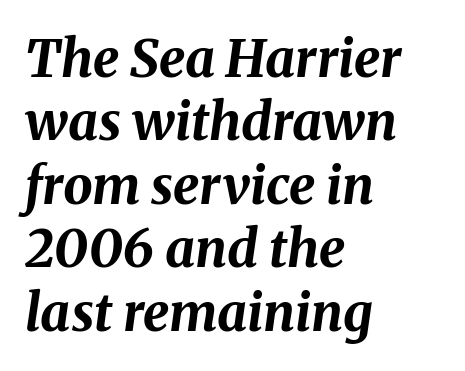
{"italic": "yes", "lean": "right", "slant_degrees": 8, "bold": "yes", "weight": "bold", "width": "normal", "stroke_contrast": "medium", "x_height": "medium", "monospaced": "no", "underline": "no", "align": "left", "line_spacing_ratio": 1.22, "letter_spacing": "normal", "letter_spacing_em": 0.0, "glyph_px": 52}
